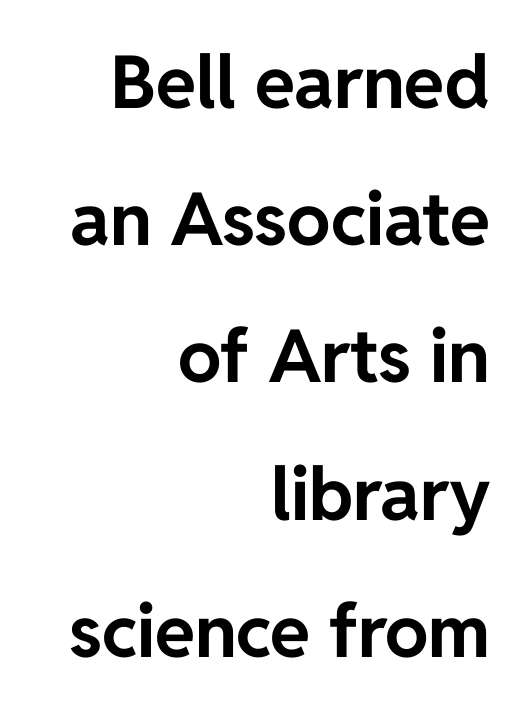
The image shows 73 px bold sans-serif type, upright; set right-aligned, line spacing 1.88x, normal letter spacing, not underlined; low stroke contrast and a medium x-height.
